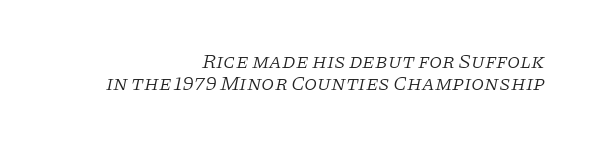
The image shows 21 px text type, italic (leaning right); set right-aligned, tight line spacing (1.07x), normal letter spacing, not underlined.
